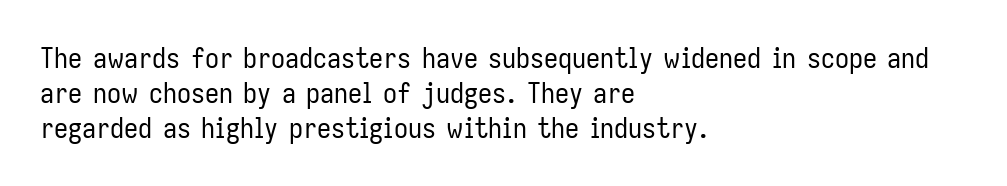
The image shows 28 px regular-weight, condensed sans-serif type, upright; set left-aligned, normal line spacing (1.25x), normal letter spacing, not underlined; low stroke contrast and a medium x-height.
